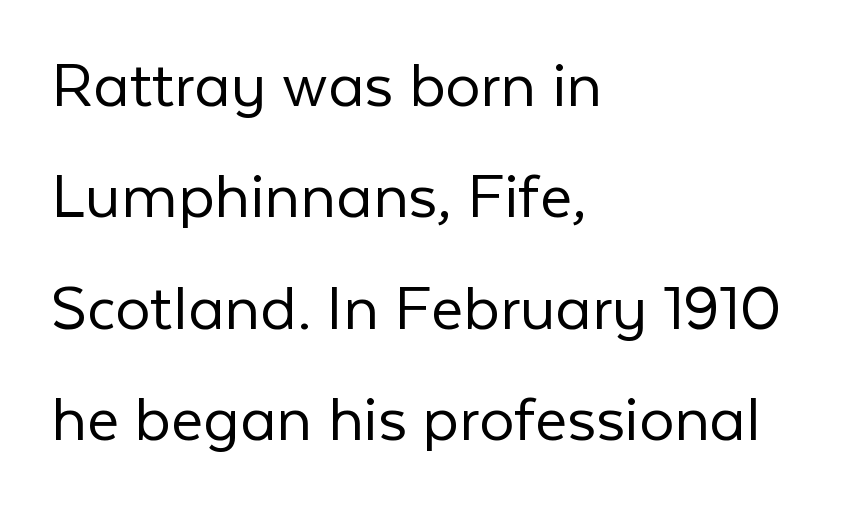
{"serif": "no", "italic": "no", "bold": "no", "weight": "light", "width": "normal", "stroke_contrast": "low", "x_height": "medium", "monospaced": "no", "underline": "no", "align": "left", "line_spacing": "normal", "line_spacing_ratio": 1.59, "letter_spacing": "normal", "letter_spacing_em": 0.0, "glyph_px": 70}
